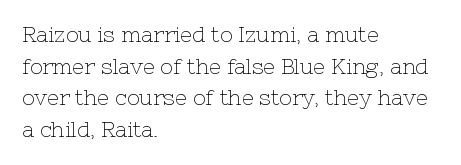
{"italic": "no", "bold": "no", "underline": "no", "align": "left", "line_spacing": "normal", "line_spacing_ratio": 1.51, "letter_spacing": "normal", "letter_spacing_em": 0.0, "glyph_px": 21}
